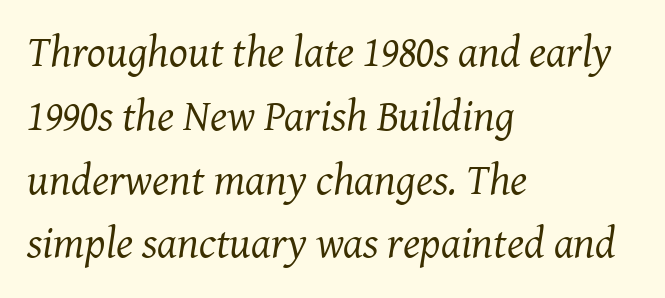
Slanted lettering throughout. Note the varied advance widths — an 'i' is clearly narrower than an 'm'. The letters look calm and open, with moderate or lighter stems. Baseline-to-baseline distance is the conventional proportion of letter height.
